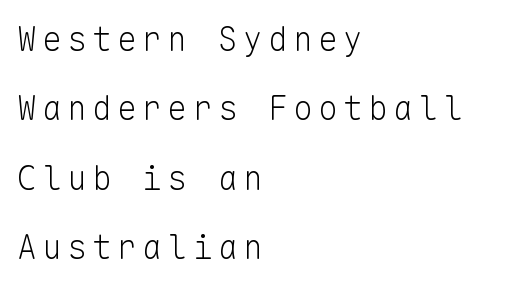
{"serif": "no", "italic": "no", "bold": "no", "weight": "light", "width": "normal", "stroke_contrast": "low", "x_height": "medium", "monospaced": "yes", "underline": "no", "align": "left", "line_spacing": "loose", "line_spacing_ratio": 2.1, "glyph_px": 33}
